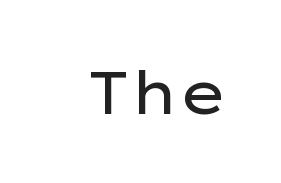
Observe the absence of serifs on each vertical stroke in this sample. No letter is thick-stroked: the sample isn't bold. The face used here is proportionally spaced, like ordinary book or web type. Is there any slant? The stems are plumb.
